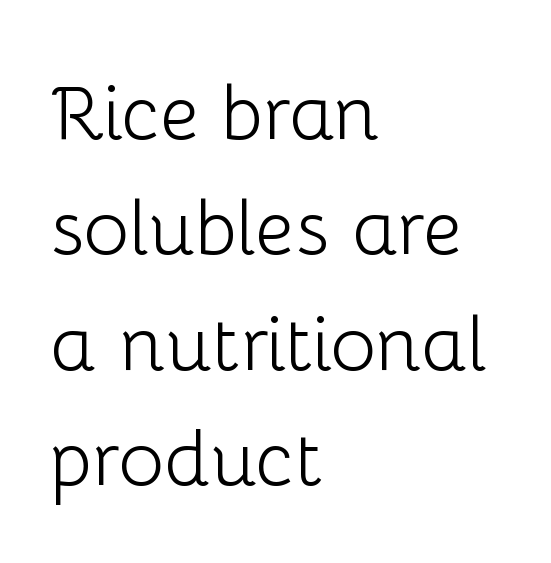
The image shows 77 px light sans-serif type, upright; set left-aligned, normal line spacing (1.5x), normal letter spacing, not underlined; low stroke contrast and a medium x-height.
